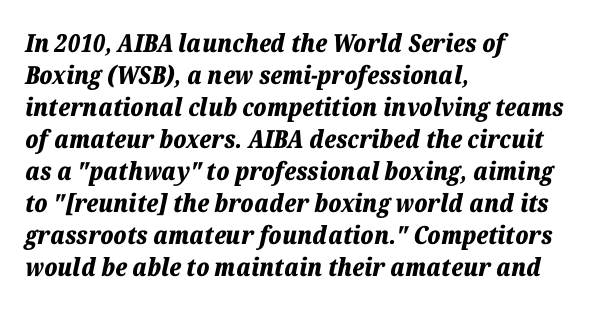
How would I describe the line gaps? Plain and ordinary. This rendering uses left alignment, leaving the right contour irregular. Tall strokes in this sample are angled rather than plumb. Compared with typical body copy, the letter spacing here is the same. Does the weight exceed regular? Yes, all the way to bold. The glyphs are unaccompanied by any horizontal stroke below them.
